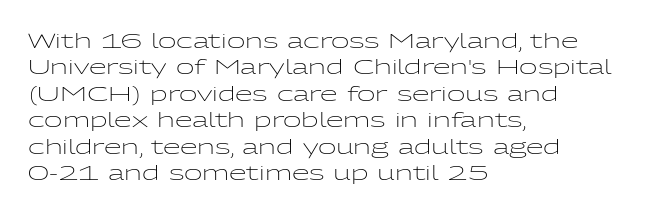
{"italic": "no", "bold": "no", "underline": "no", "align": "left", "line_spacing": "normal", "line_spacing_ratio": 1.32, "letter_spacing": "normal", "letter_spacing_em": 0.0, "glyph_px": 20}
